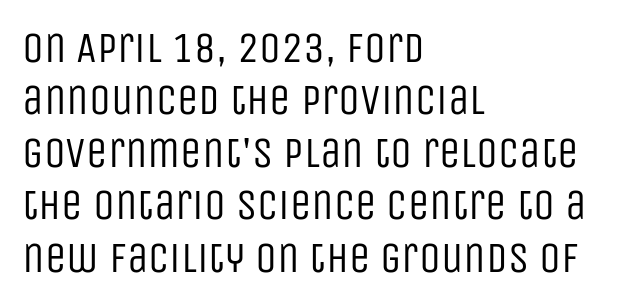
Students, note that the glyphs here touch the page at normal intervals. Note the varied advance widths — an 'i' is clearly narrower than an 'm'. The glyphs are unaccompanied by any horizontal stroke below them. You can tell it's not italic because the verticals are truly vertical. Nothing sits at the stroke ends, so this counts as sans-serif.
